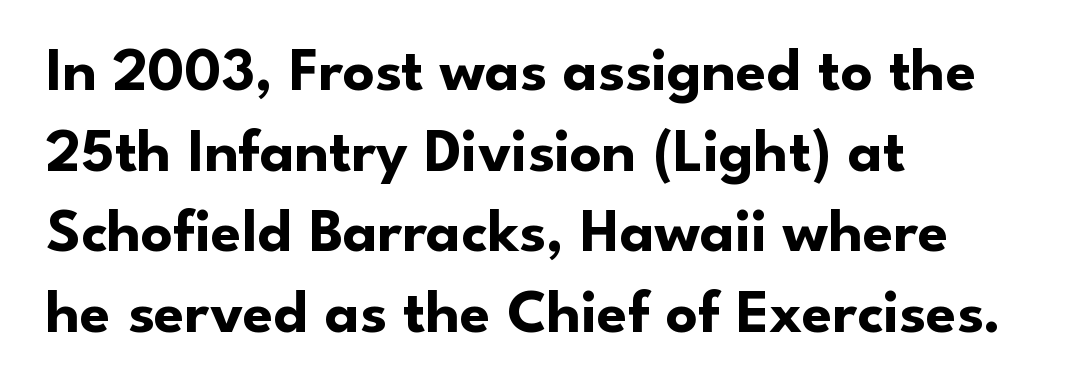
The image shows 62 px bold sans-serif type, upright; set left-aligned, normal line spacing (1.3x), normal letter spacing, not underlined; low stroke contrast and a small x-height.
